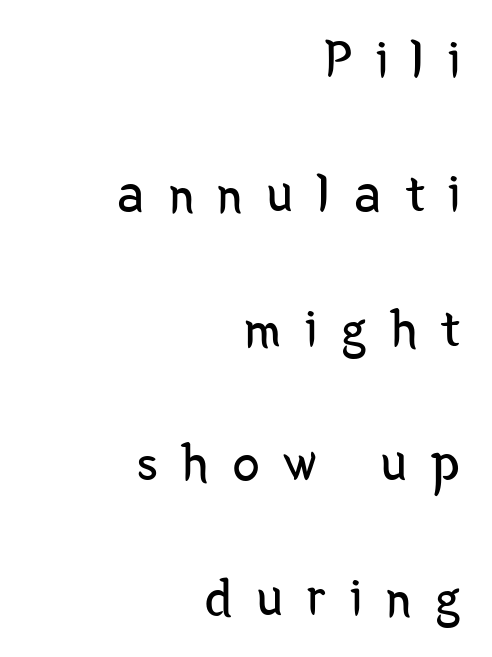
The image shows 54 px regular-weight, condensed sans-serif type, upright; set right-aligned, loose line spacing (2.49x), unusually wide letter spacing (+0.44 em), not underlined; low stroke contrast and a medium x-height.
